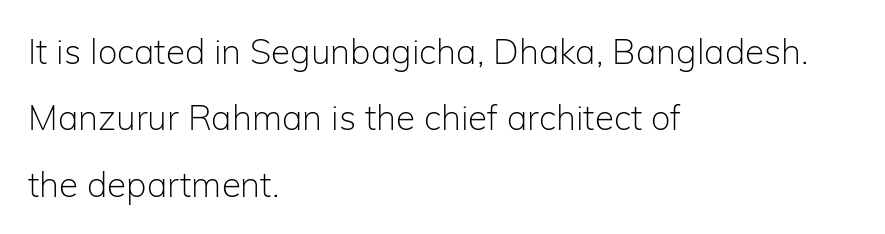
The image shows 35 px light sans-serif type, upright; set left-aligned, loose line spacing (1.9x), normal letter spacing, not underlined; low stroke contrast and a medium x-height.
